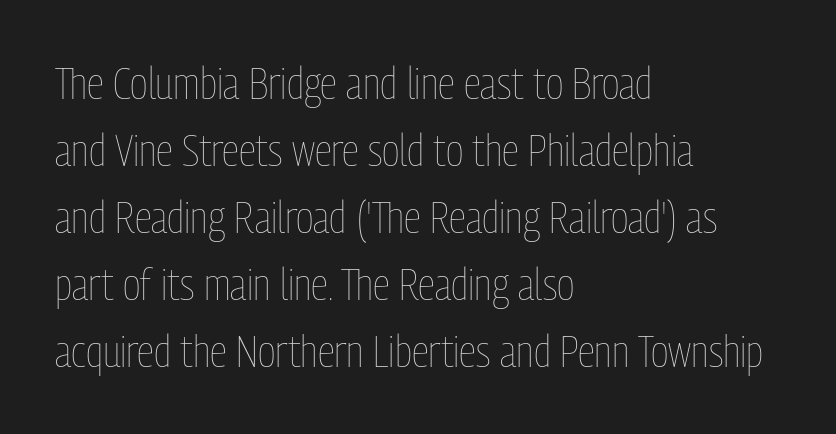
This reads as an unemphasized weight, regular at the heaviest. The letters advance in unequal steps, a hallmark of proportional type. Students, observe: this is what conventionally led text looks like. Posture: vertical. Students, note that the glyphs here touch the page at normal intervals.
